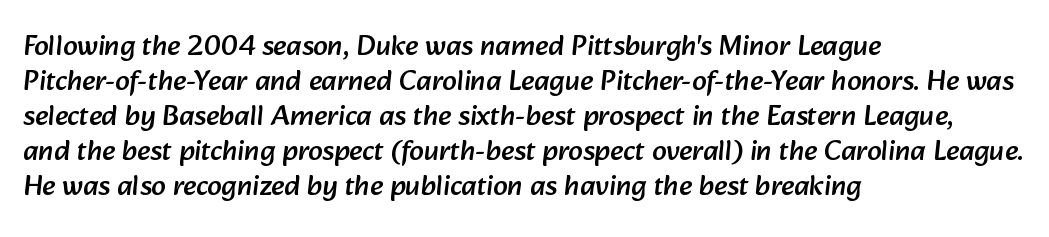
Q: Is the typeface a serif or a sans-serif typeface? A: Sans-serif.
Q: Is the text underlined? A: No.
Q: How is the paragraph aligned? A: Left-aligned.
Q: Is the spacing between letters normal or unusually wide? A: Normal.
Q: Width (condensed, normal, or wide)? A: Normal.
Q: Stroke contrast? A: Low.
Q: x-height? A: Medium.
Q: Monospaced? A: No.
